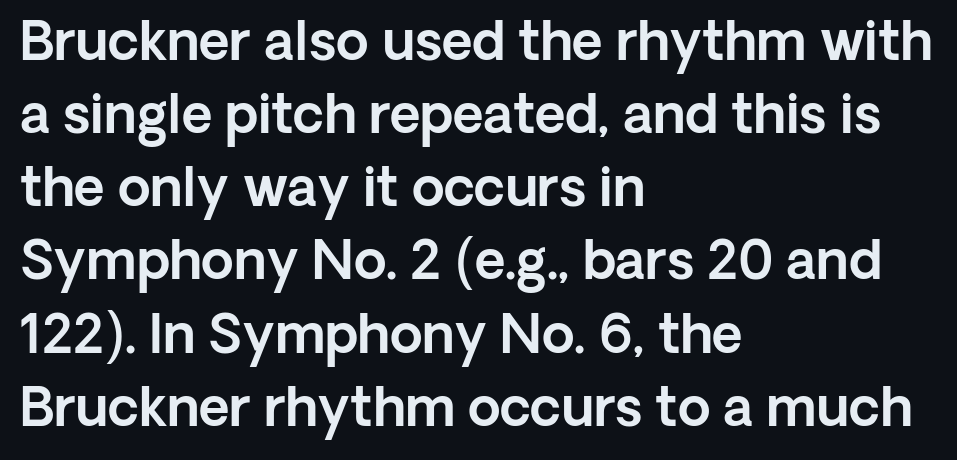
Q: Is the text italic (slanted)? A: No, it is upright.
Q: Is the typeface a serif or a sans-serif typeface? A: Sans-serif.
Q: Is the text underlined? A: No.
Q: How is the paragraph aligned? A: Left-aligned.
Q: Is the spacing between letters normal or unusually wide? A: Normal.
Q: Is the spacing between lines tight, normal or loose? A: Normal.
Q: Width (condensed, normal, or wide)? A: Normal.
Q: x-height? A: Medium.
Q: Monospaced? A: No.
